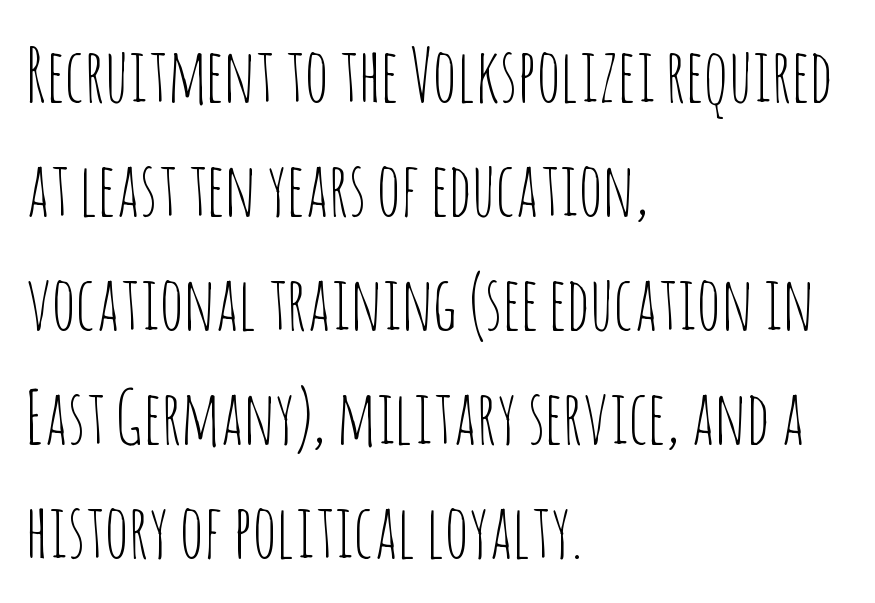
The image shows 74 px thin, condensed sans-serif type, upright; set left-aligned, normal line spacing (1.54x), normal letter spacing, not underlined; low stroke contrast and a large x-height.
